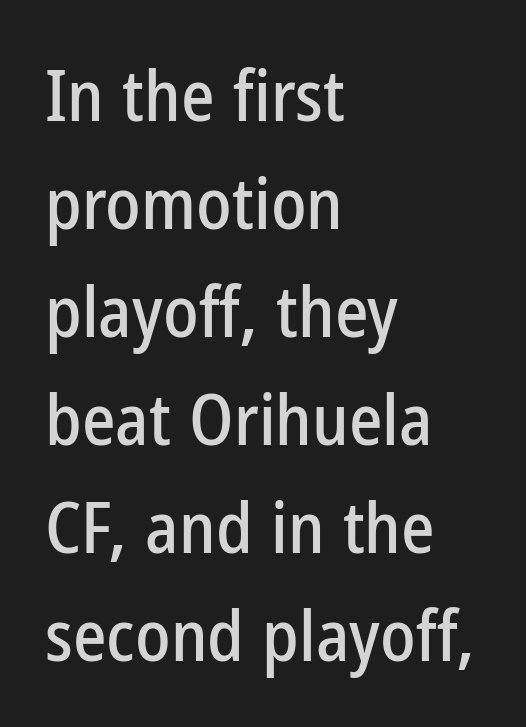
{"serif": "no", "italic": "no", "width": "condensed", "stroke_contrast": "low", "x_height": "medium", "monospaced": "no", "underline": "no", "align": "left", "line_spacing": "normal", "line_spacing_ratio": 1.52, "letter_spacing": "normal", "letter_spacing_em": 0.0, "glyph_px": 71}
